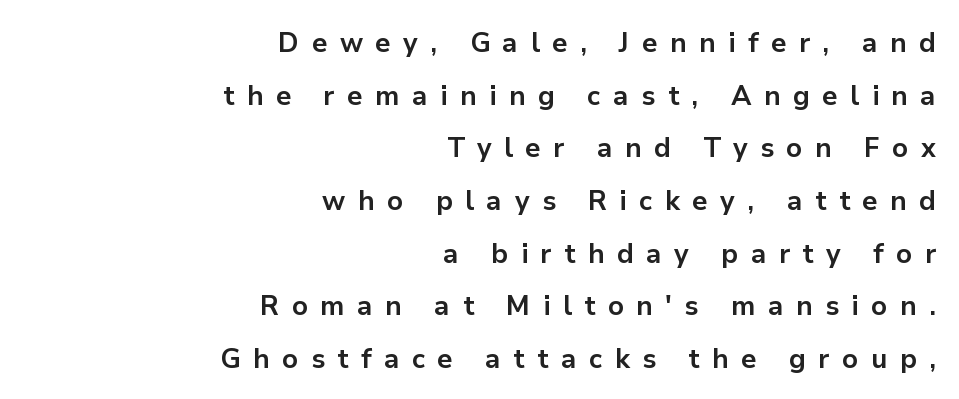
{"italic": "no", "bold": "yes", "underline": "no", "align": "right", "line_spacing": "loose", "line_spacing_ratio": 1.95, "letter_spacing": "wide", "letter_spacing_em": 0.46, "glyph_px": 27}
